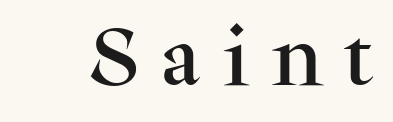
The image shows 64 px serif type, upright; set unusually wide letter spacing (+0.35 em), not underlined; medium stroke contrast and a medium x-height.
